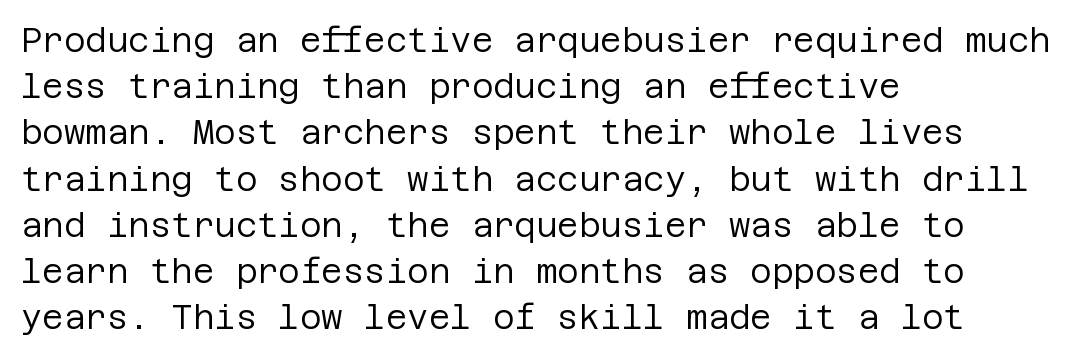
Q: Is the text bold? A: No.
Q: Is the text italic (slanted)? A: No, it is upright.
Q: Is the typeface a serif or a sans-serif typeface? A: Sans-serif.
Q: Is the text underlined? A: No.
Q: How is the paragraph aligned? A: Left-aligned.
Q: Is the spacing between letters normal or unusually wide? A: Normal.
Q: Is the spacing between lines tight, normal or loose? A: Normal.
Q: Width (condensed, normal, or wide)? A: Normal.
Q: Stroke contrast? A: Low.
Q: x-height? A: Large.
